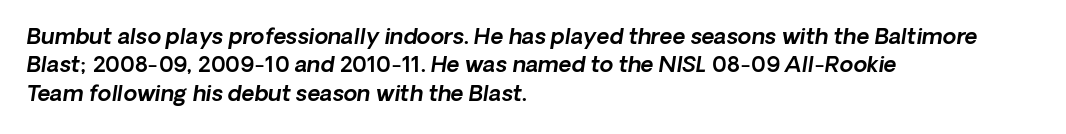
The image shows 22 px text type, italic (leaning right); set left-aligned, normal line spacing (1.29x), normal letter spacing, not underlined.
